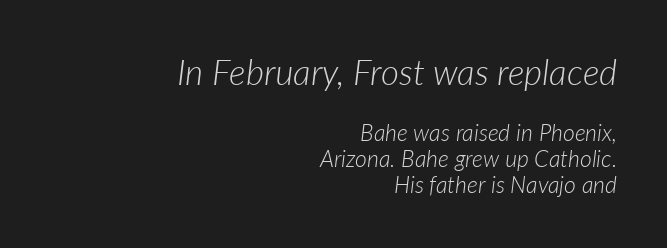
Q: Is the text bold? A: No.
Q: Is the text italic (slanted)? A: Yes, it leans right by about 7 degrees.
Q: Is the text underlined? A: No.
Q: How is the paragraph aligned? A: Right-aligned.
Q: Is the spacing between letters normal or unusually wide? A: Normal.
Q: Is the spacing between lines tight, normal or loose? A: Tight.
Q: Which block of text is set in a larger size, the first (top) or the second (bottom)? A: The first (top) one.
Q: Width (condensed, normal, or wide)? A: Normal.
Q: Stroke contrast? A: Low.
Q: x-height? A: Medium.
Q: Monospaced? A: No.
